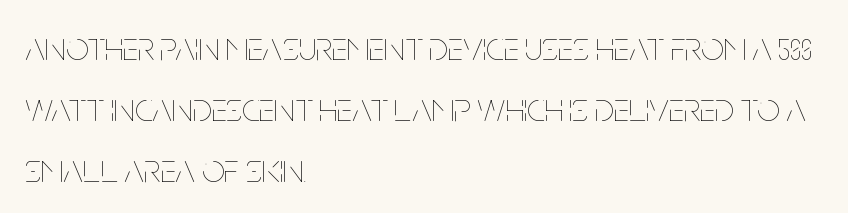
{"italic": "no", "bold": "no", "weight": "thin", "width": "condensed", "stroke_contrast": "low", "x_height": "large", "monospaced": "no", "underline": "no", "align": "left", "line_spacing": "normal", "line_spacing_ratio": 1.52, "letter_spacing": "normal", "letter_spacing_em": 0.0, "glyph_px": 40}
